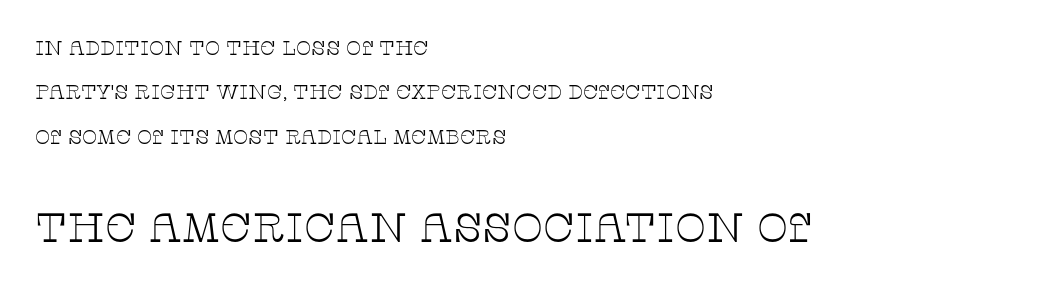
You can tell from the footed stems that serif type was used. Stroke mass is kept to a normal reading level or below. The horizontal fit of the characters is conventional and even. Caption: multi-line text, flush left, ragged right.
